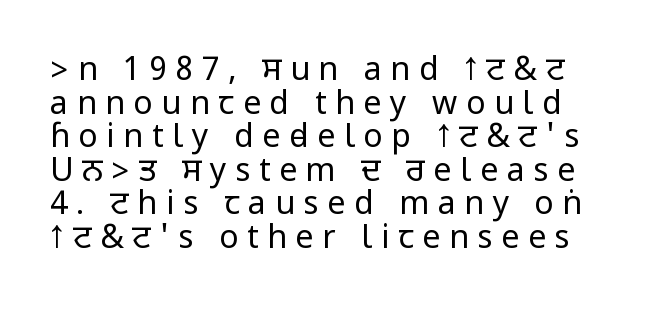
The designer dialed line spacing down below the default. The rag falls on the right side of this text block. The strokes are not fattened; the text isn't bold. Only glyphs here, with clear space below each row. I'd call this a sans setting — the letters go barefoot. The axis of the letterforms is exactly vertical.
